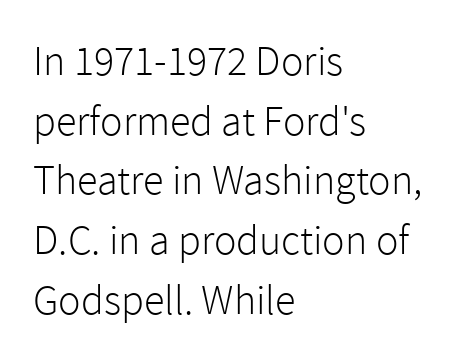
{"serif": "no", "italic": "no", "bold": "no", "weight": "light", "width": "normal", "x_height": "medium", "monospaced": "no", "underline": "no", "align": "left", "line_spacing": "normal", "line_spacing_ratio": 1.42, "letter_spacing": "normal", "letter_spacing_em": 0.0, "glyph_px": 42}
